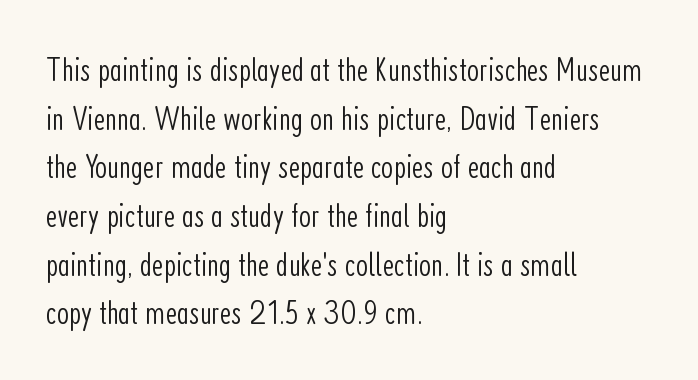
The image shows 35 px light, condensed sans-serif type, upright; set left-aligned, normal line spacing (1.39x), normal letter spacing, not underlined; low stroke contrast and a medium x-height.
